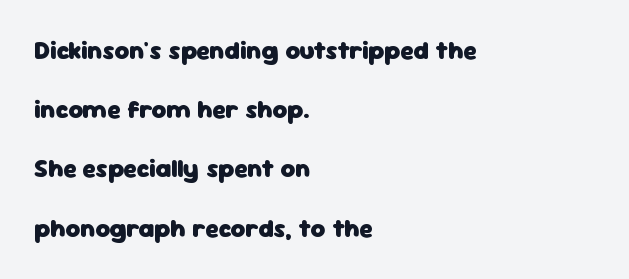
The image shows 25 px bold type, upright; set left-aligned, loose line spacing (2.37x), normal letter spacing, not underlined.
